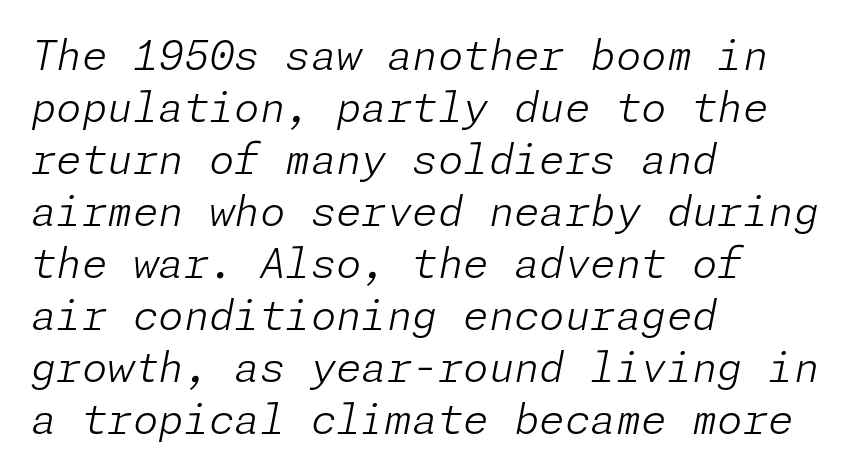
The image shows 41 px light type, italic (leaning right); set left-aligned, normal line spacing (1.27x), normal letter spacing, not underlined; low stroke contrast and a medium x-height.
